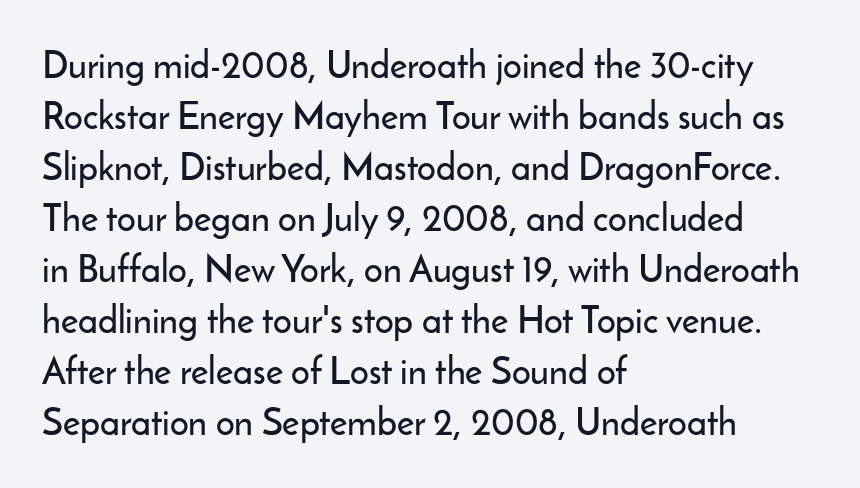
The image shows 37 px sans-serif type, upright; set left-aligned, normal line spacing (1.38x), normal letter spacing, not underlined; low stroke contrast and a small x-height.
